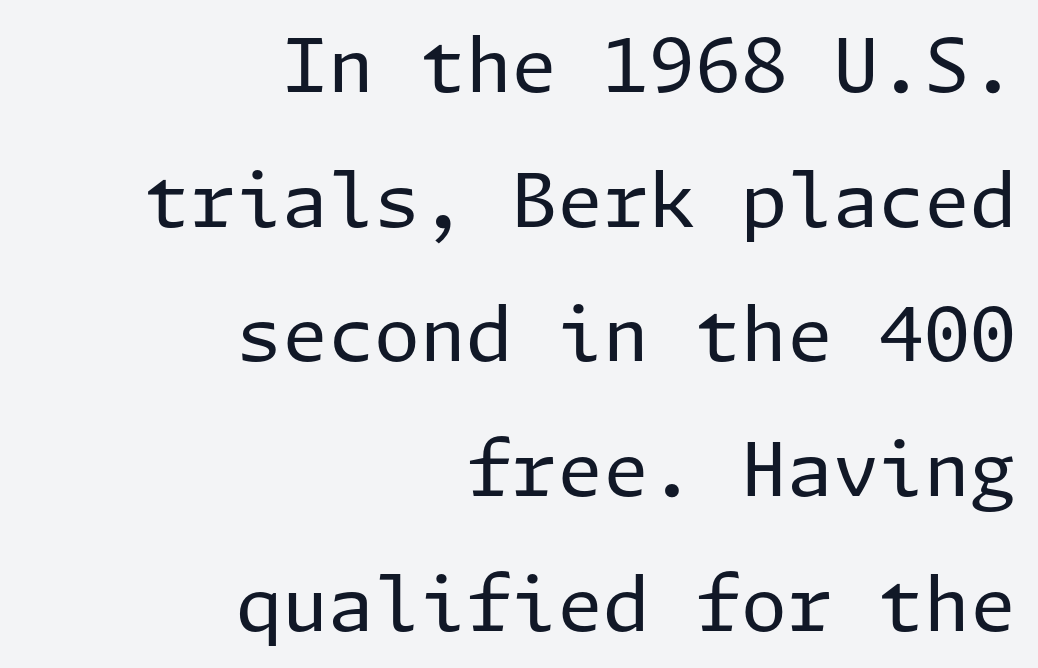
The glyphs are unaccompanied by any horizontal stroke below them. Glyph-to-glyph distance matches everyday printed text. No letter is thick-stroked: the sample isn't bold. Italic: no, the glyphs are upright roman. In CSS terms this would be text-align: right.
